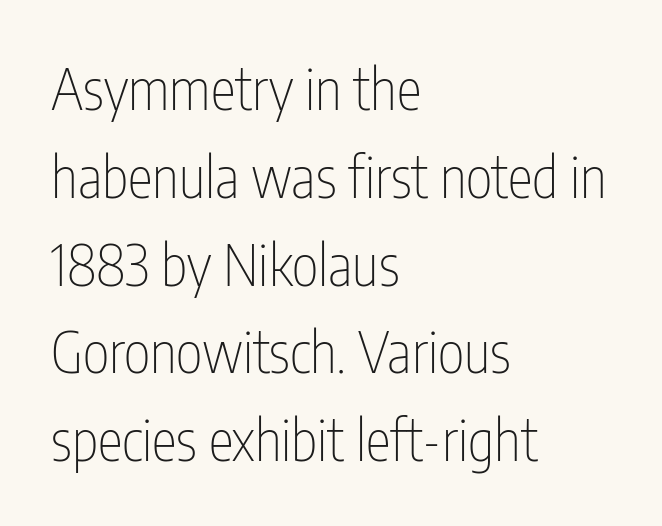
The image shows 57 px thin, condensed sans-serif type, upright; set left-aligned, normal line spacing (1.54x), normal letter spacing, not underlined; low stroke contrast and a medium x-height.
